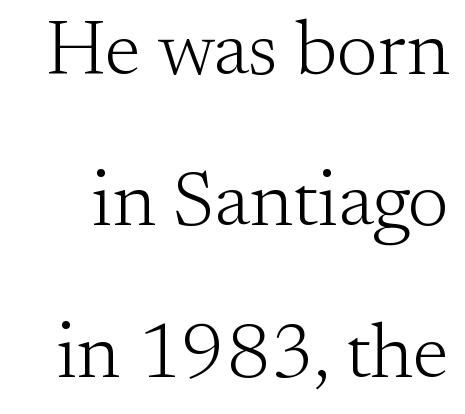
The image shows 78 px light serif type, upright; set loose line spacing (1.94x), normal letter spacing, not underlined; medium stroke contrast and a small x-height.
